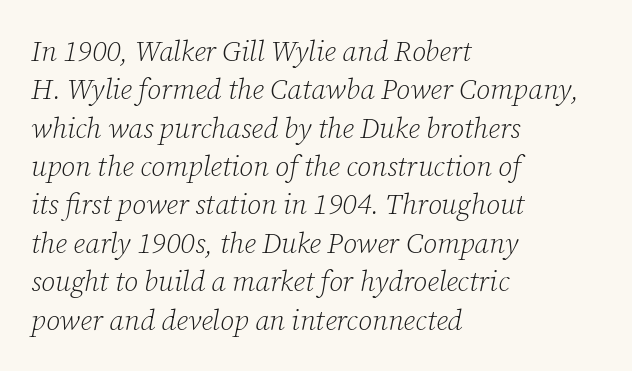
Q: Is the text bold? A: No.
Q: Is the text italic (slanted)? A: Yes, it leans right by about 12 degrees.
Q: Is the typeface a serif or a sans-serif typeface? A: Serif.
Q: Is the text underlined? A: No.
Q: How is the paragraph aligned? A: Left-aligned.
Q: Is the spacing between letters normal or unusually wide? A: Normal.
Q: Is the spacing between lines tight, normal or loose? A: Normal.
Q: Width (condensed, normal, or wide)? A: Normal.
Q: Stroke contrast? A: Low.
Q: x-height? A: Medium.
Q: Monospaced? A: No.
